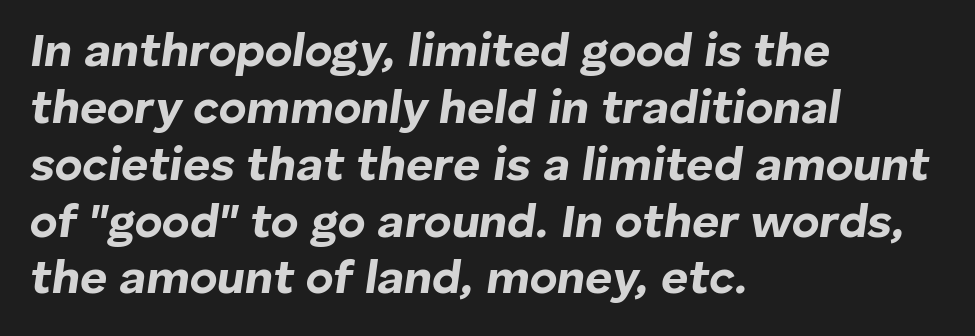
The image shows 47 px bold type, italic (leaning right); set left-aligned, line spacing 1.21x, normal letter spacing, not underlined; low stroke contrast and a medium x-height.
